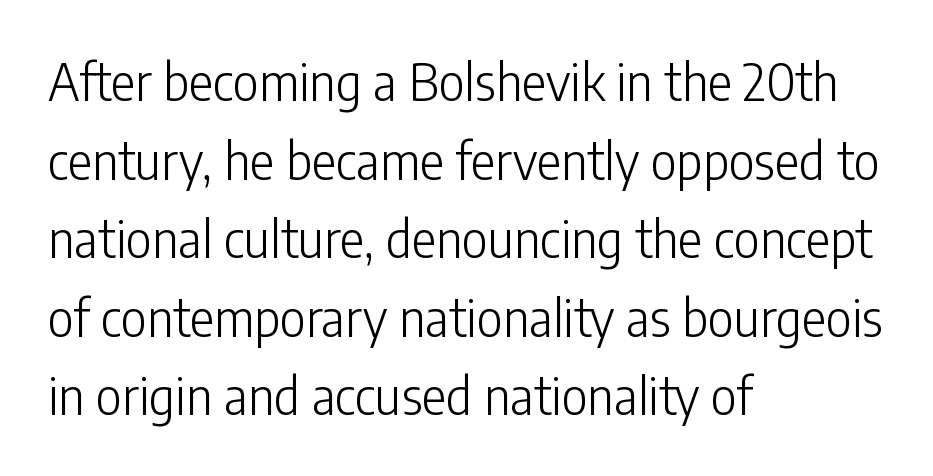
The font sits on the lighter half of the weight spectrum, regular included. Style check: upright. Font category for this specimen: sans-serif. The gap between lines stays unmarked.
